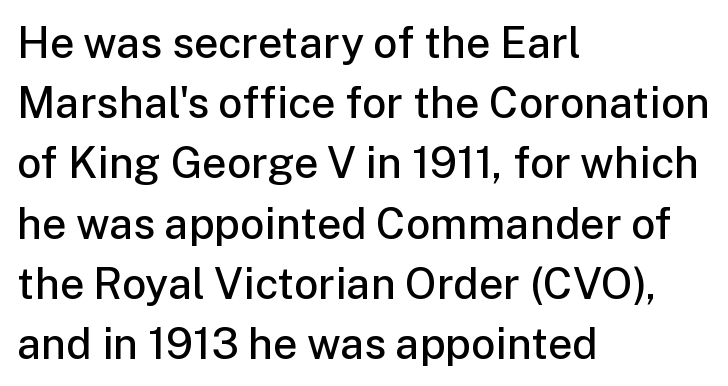
Q: Is the text bold? A: Semi-bold.
Q: Is the text italic (slanted)? A: No, it is upright.
Q: Is the typeface a serif or a sans-serif typeface? A: Sans-serif.
Q: Is the text underlined? A: No.
Q: How is the paragraph aligned? A: Left-aligned.
Q: Is the spacing between letters normal or unusually wide? A: Normal.
Q: Is the spacing between lines tight, normal or loose? A: Normal.
Q: Width (condensed, normal, or wide)? A: Normal.
Q: Stroke contrast? A: Low.
Q: x-height? A: Medium.
Q: Monospaced? A: No.
